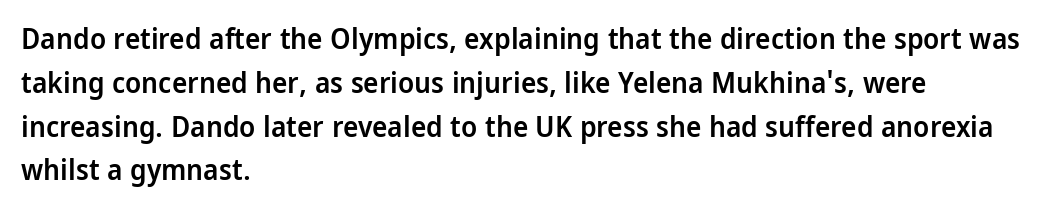
The image shows 29 px semibold, condensed sans-serif type, upright; set left-aligned, normal line spacing (1.51x), normal letter spacing, not underlined; low stroke contrast and a large x-height.
